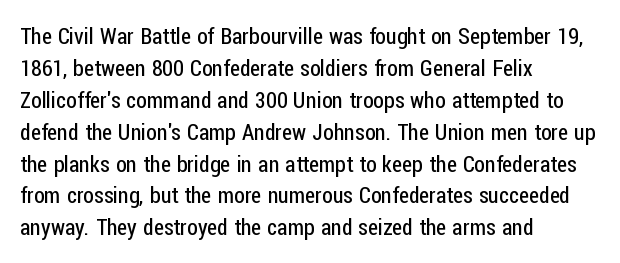
Q: Is the text bold? A: No.
Q: Is the text italic (slanted)? A: No, it is upright.
Q: Is the text underlined? A: No.
Q: How is the paragraph aligned? A: Left-aligned.
Q: Is the spacing between letters normal or unusually wide? A: Normal.
Q: Is the spacing between lines tight, normal or loose? A: Normal.
